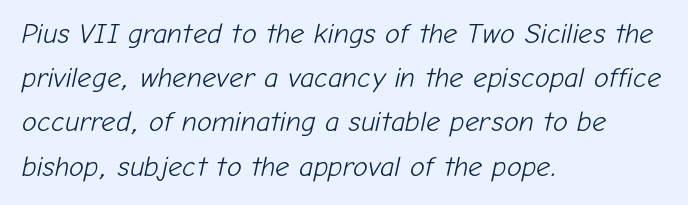
The lines in this sample share a left origin and differ only in where they stop. The specimen omits any rule beneath the text block's lines. Vertical stems look standard width or narrower in stroke. Italic: yes, the glyphs are oblique. In terms of letterspacing, this is plain default setting.
